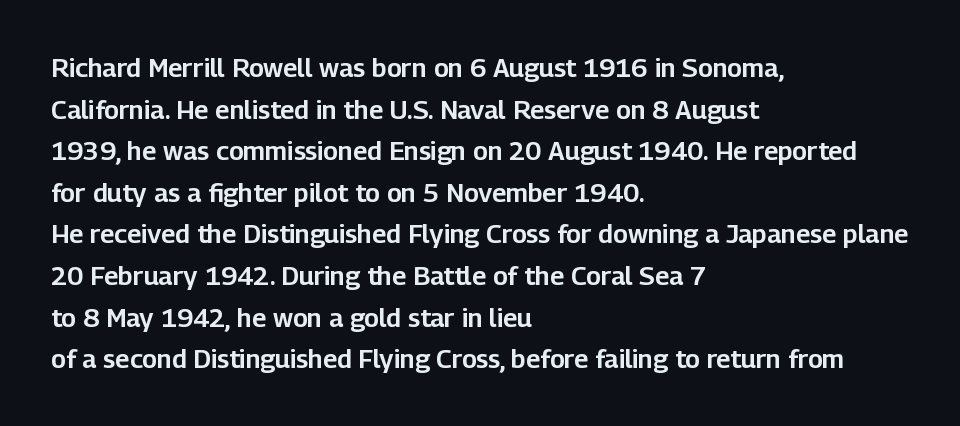
{"italic": "no", "underline": "no", "align": "left", "line_spacing": "normal", "line_spacing_ratio": 1.6, "letter_spacing": "normal", "letter_spacing_em": 0.0, "glyph_px": 26}
